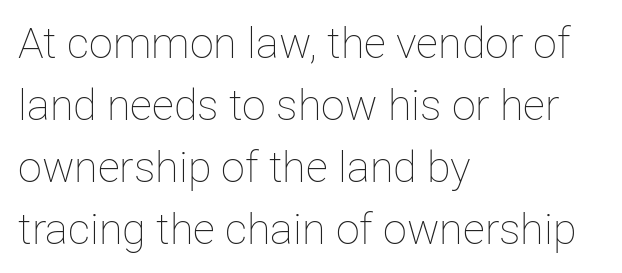
Q: Is the text bold? A: No.
Q: Is the text italic (slanted)? A: No, it is upright.
Q: Is the text underlined? A: No.
Q: How is the paragraph aligned? A: Left-aligned.
Q: Is the spacing between letters normal or unusually wide? A: Normal.
Q: Is the spacing between lines tight, normal or loose? A: Normal.
Q: Width (condensed, normal, or wide)? A: Normal.
Q: Stroke contrast? A: Low.
Q: x-height? A: Medium.
Q: Monospaced? A: No.
